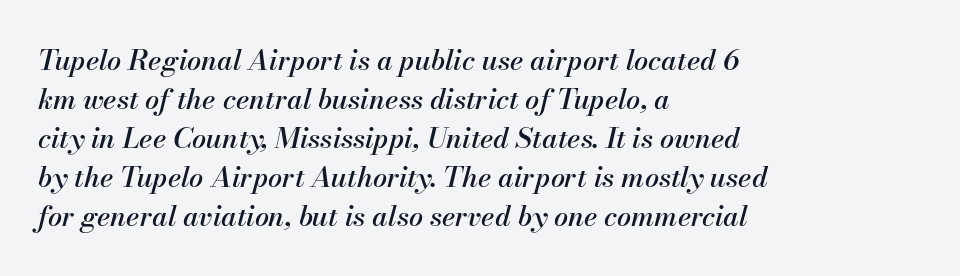
Q: Is the text italic (slanted)? A: Yes, it leans right by about 13 degrees.
Q: Is the text underlined? A: No.
Q: How is the paragraph aligned? A: Left-aligned.
Q: Is the spacing between letters normal or unusually wide? A: Normal.
Q: Is the spacing between lines tight, normal or loose? A: Normal.
Q: Width (condensed, normal, or wide)? A: Normal.
Q: Stroke contrast? A: Medium.
Q: x-height? A: Small.
Q: Monospaced? A: No.
